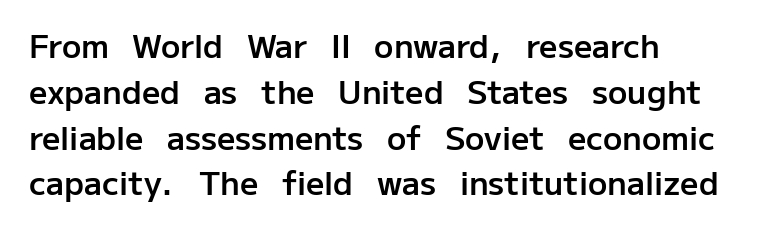
Q: Is the text bold? A: Semi-bold.
Q: Is the text italic (slanted)? A: No, it is upright.
Q: Is the typeface a serif or a sans-serif typeface? A: Sans-serif.
Q: Is the text underlined? A: No.
Q: How is the paragraph aligned? A: Left-aligned.
Q: Is the spacing between letters normal or unusually wide? A: Normal.
Q: Is the spacing between lines tight, normal or loose? A: Normal.
Q: Width (condensed, normal, or wide)? A: Normal.
Q: Stroke contrast? A: Low.
Q: x-height? A: Medium.
Q: Monospaced? A: No.
